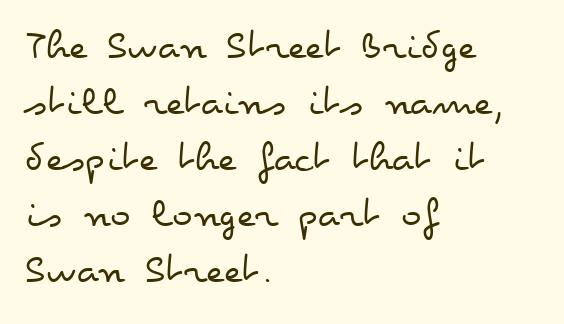
{"italic": "no", "bold": "no", "weight": "regular", "width": "wide", "stroke_contrast": "low", "x_height": "small", "monospaced": "no", "underline": "no", "align": "left", "line_spacing": "normal", "line_spacing_ratio": 1.3, "letter_spacing": "normal", "letter_spacing_em": 0.0, "glyph_px": 43}
